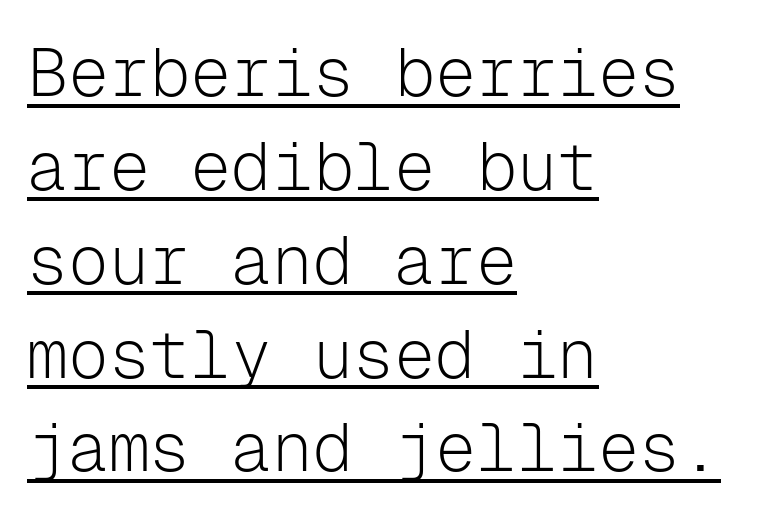
Q: Is the text bold? A: No.
Q: Is the text italic (slanted)? A: No, it is upright.
Q: Is the typeface a serif or a sans-serif typeface? A: Sans-serif.
Q: Is the text underlined? A: Yes.
Q: How is the paragraph aligned? A: Left-aligned.
Q: Is the spacing between letters normal or unusually wide? A: Normal.
Q: Is the spacing between lines tight, normal or loose? A: Normal.
Q: Width (condensed, normal, or wide)? A: Normal.
Q: Stroke contrast? A: Low.
Q: x-height? A: Medium.
Q: Monospaced? A: Yes.
